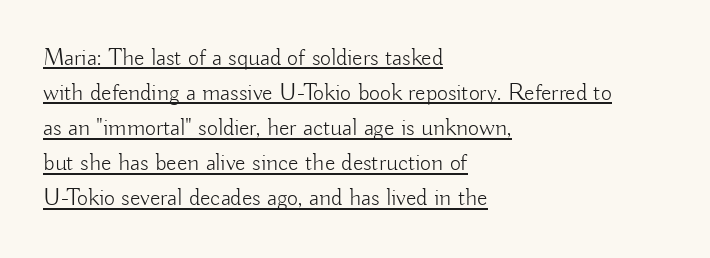
The image shows 24 px text type, upright; set left-aligned, normal line spacing (1.46x), normal letter spacing, underlined.
